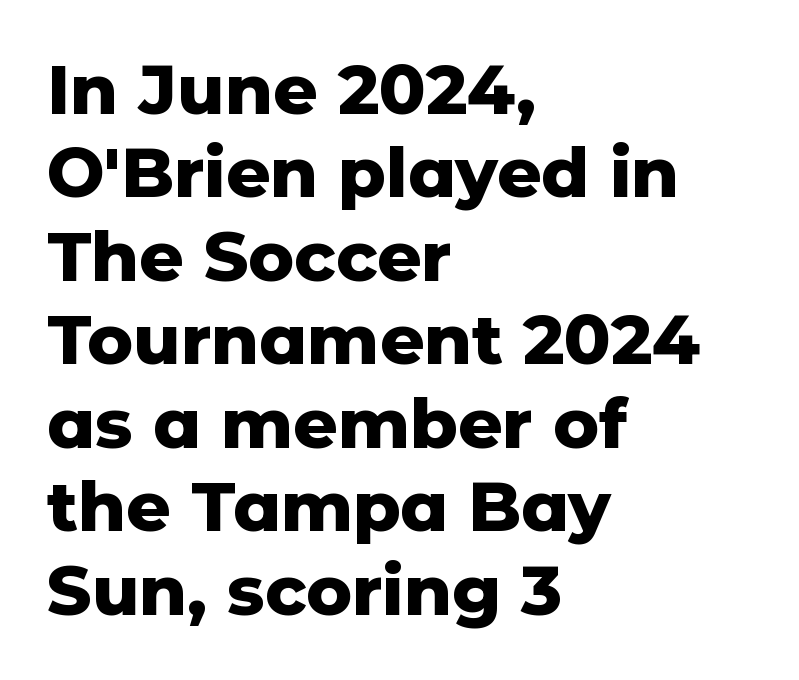
Q: Is the text bold? A: Yes.
Q: Is the text italic (slanted)? A: No, it is upright.
Q: Is the typeface a serif or a sans-serif typeface? A: Sans-serif.
Q: Is the text underlined? A: No.
Q: How is the paragraph aligned? A: Left-aligned.
Q: Is the spacing between letters normal or unusually wide? A: Normal.
Q: Width (condensed, normal, or wide)? A: Normal.
Q: Stroke contrast? A: Low.
Q: x-height? A: Medium.
Q: Monospaced? A: No.
